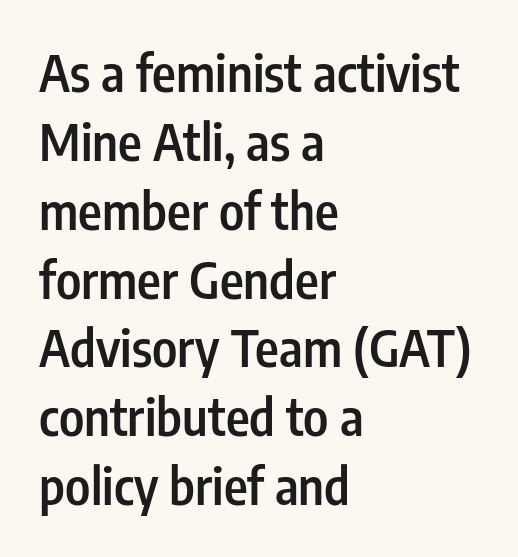
Q: Is the text bold? A: Semi-bold.
Q: Is the text italic (slanted)? A: No, it is upright.
Q: Is the typeface a serif or a sans-serif typeface? A: Sans-serif.
Q: Is the text underlined? A: No.
Q: How is the paragraph aligned? A: Left-aligned.
Q: Is the spacing between letters normal or unusually wide? A: Normal.
Q: Is the spacing between lines tight, normal or loose? A: Normal.
Q: Width (condensed, normal, or wide)? A: Condensed.
Q: Stroke contrast? A: Low.
Q: x-height? A: Medium.
Q: Monospaced? A: No.
